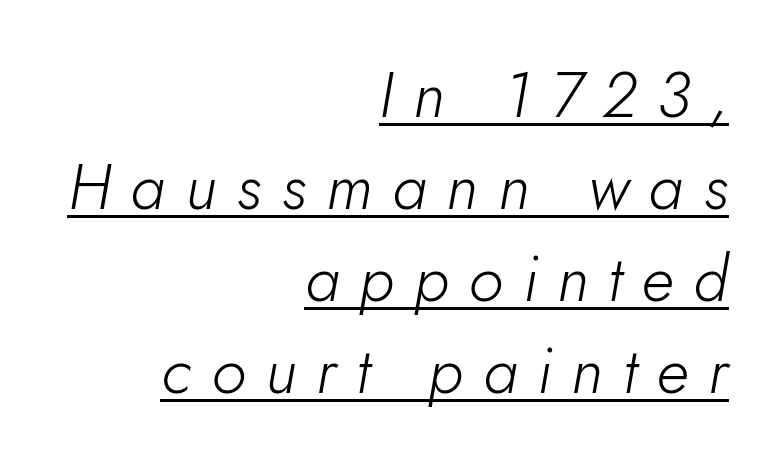
Q: Is the text bold? A: No.
Q: Is the text italic (slanted)? A: Yes, it leans right by about 5 degrees.
Q: Is the text underlined? A: Yes.
Q: How is the paragraph aligned? A: Right-aligned.
Q: Is the spacing between letters normal or unusually wide? A: Unusually wide.
Q: Is the spacing between lines tight, normal or loose? A: Normal.
Q: Width (condensed, normal, or wide)? A: Normal.
Q: Stroke contrast? A: Low.
Q: x-height? A: Small.
Q: Monospaced? A: No.
